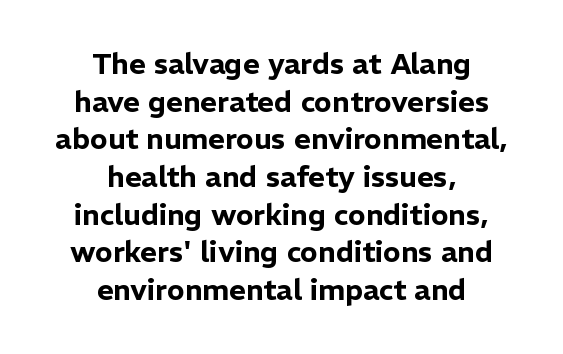
{"serif": "no", "italic": "no", "width": "normal", "stroke_contrast": "low", "x_height": "medium", "monospaced": "no", "underline": "no", "align": "center", "line_spacing": "normal", "line_spacing_ratio": 1.3, "letter_spacing": "normal", "letter_spacing_em": 0.0, "glyph_px": 29}
